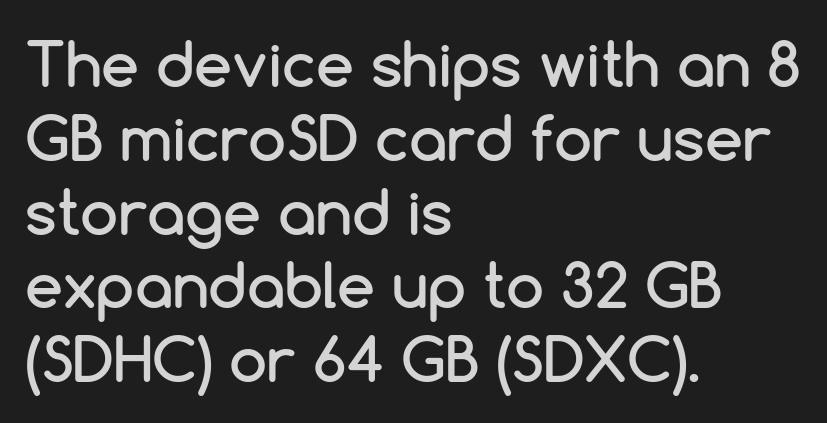
The image shows 61 px sans-serif type, upright; set left-aligned, line spacing 1.21x, normal letter spacing, not underlined; low stroke contrast and a medium x-height.
